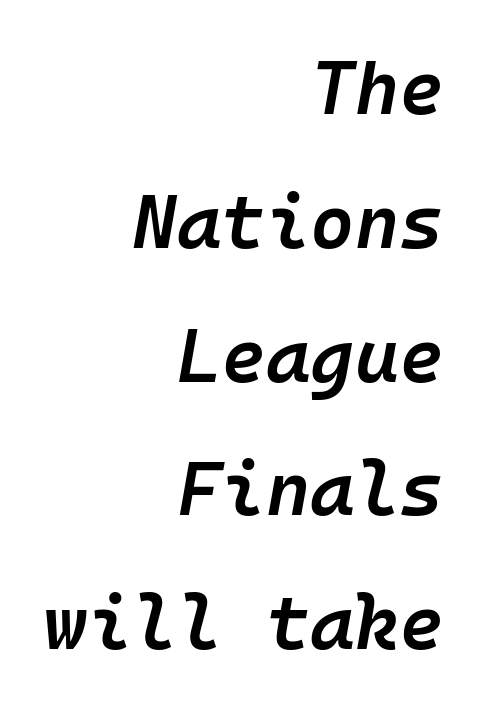
Q: Is the text bold? A: Semi-bold.
Q: Is the text italic (slanted)? A: Yes, it leans right by about 10 degrees.
Q: Is the text underlined? A: No.
Q: How is the paragraph aligned? A: Right-aligned.
Q: Is the spacing between letters normal or unusually wide? A: Normal.
Q: Width (condensed, normal, or wide)? A: Normal.
Q: Stroke contrast? A: Low.
Q: x-height? A: Medium.
Q: Monospaced? A: Yes.
